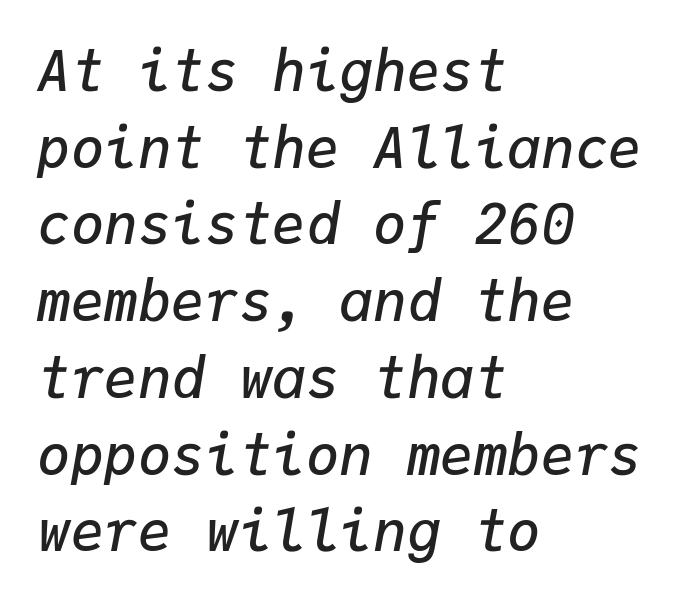
Q: Is the text bold? A: Semi-bold.
Q: Is the text italic (slanted)? A: Yes, it leans right by about 9 degrees.
Q: Is the text underlined? A: No.
Q: How is the paragraph aligned? A: Left-aligned.
Q: Is the spacing between letters normal or unusually wide? A: Normal.
Q: Is the spacing between lines tight, normal or loose? A: Normal.
Q: Width (condensed, normal, or wide)? A: Normal.
Q: Stroke contrast? A: Low.
Q: x-height? A: Medium.
Q: Monospaced? A: Yes.
